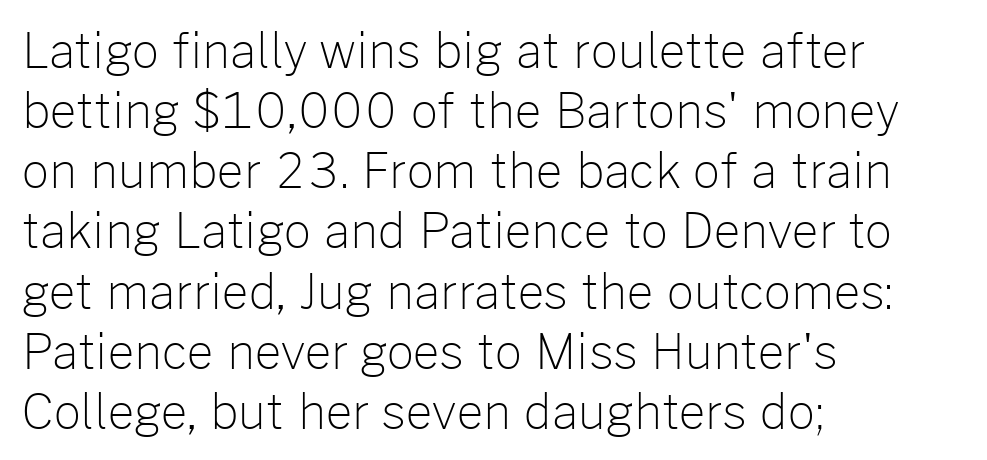
{"serif": "no", "italic": "no", "bold": "no", "weight": "light", "width": "normal", "stroke_contrast": "low", "x_height": "medium", "monospaced": "no", "underline": "no", "align": "left", "line_spacing": "normal", "line_spacing_ratio": 1.28, "letter_spacing": "normal", "letter_spacing_em": 0.0, "glyph_px": 47}
